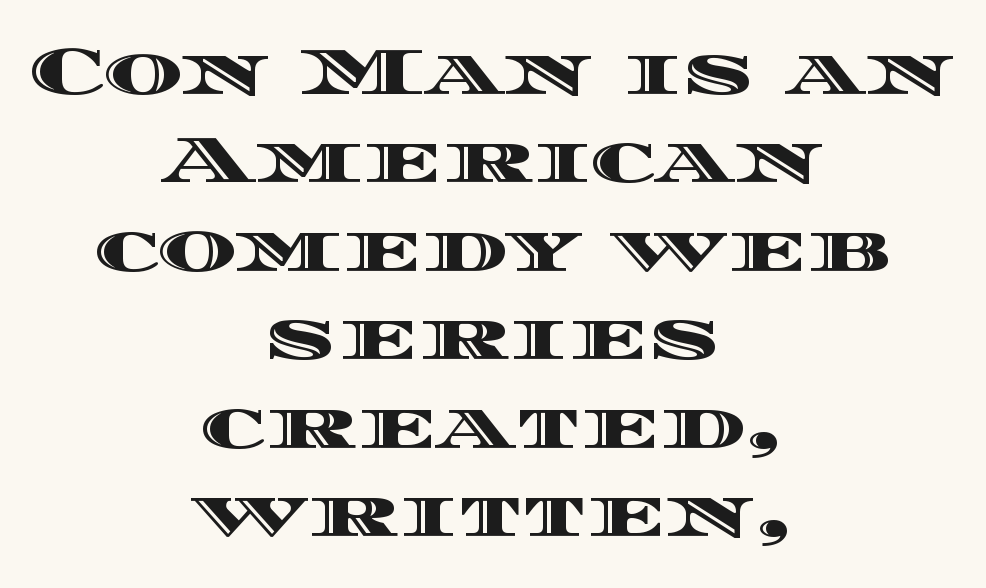
The image shows 67 px wide type, upright; set centered, normal line spacing (1.32x), normal letter spacing, not underlined; a large x-height.
